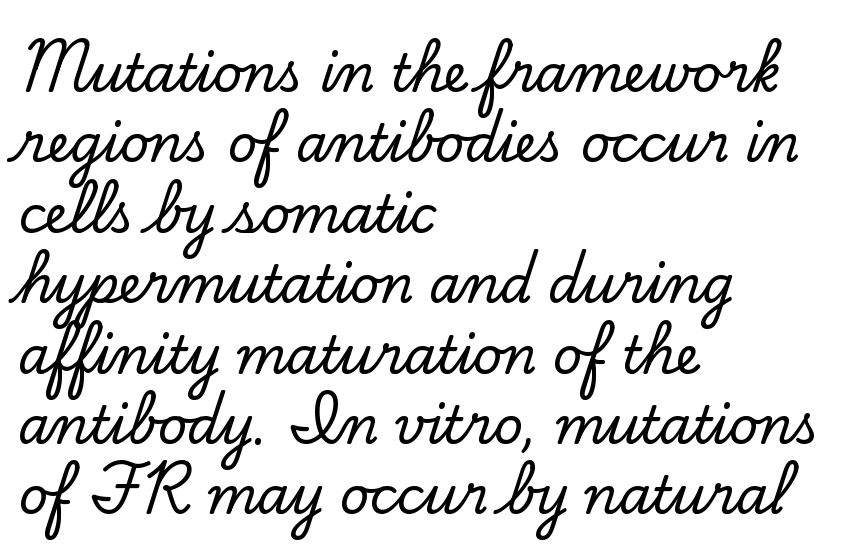
The image shows 51 px serif type; set left-aligned, normal line spacing (1.38x), normal letter spacing, not underlined; low stroke contrast and a small x-height.
